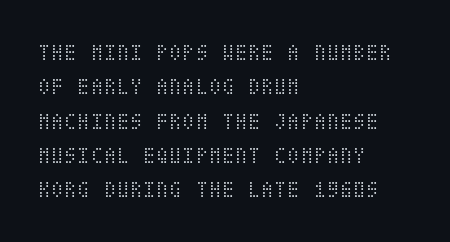
Q: Is the text bold? A: No.
Q: Is the text italic (slanted)? A: No, it is upright.
Q: Is the text underlined? A: No.
Q: How is the paragraph aligned? A: Left-aligned.
Q: Is the spacing between letters normal or unusually wide? A: Normal.
Q: Is the spacing between lines tight, normal or loose? A: Normal.
